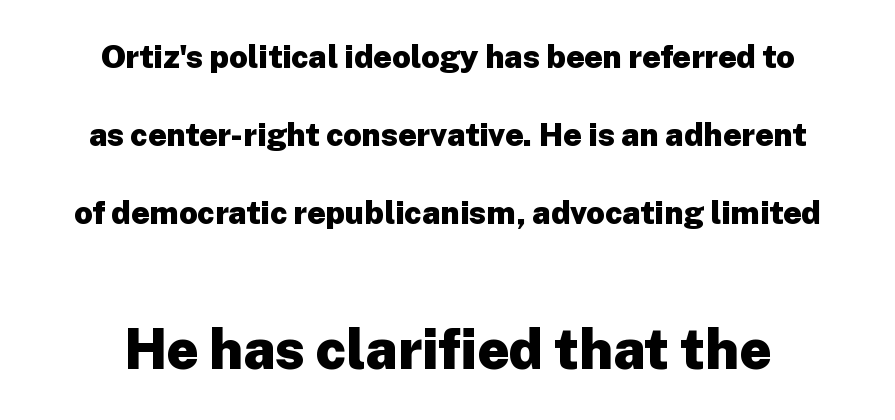
{"serif": "no", "italic": "no", "bold": "yes", "weight": "heavy", "width": "normal", "stroke_contrast": "low", "x_height": "medium", "monospaced": "no", "underline": "no", "align": "center", "line_spacing": "loose", "line_spacing_ratio": 2.43, "letter_spacing": "normal", "letter_spacing_em": 0.0, "larger_block": "second", "size_ratio": 1.75, "glyph_px": 56}
